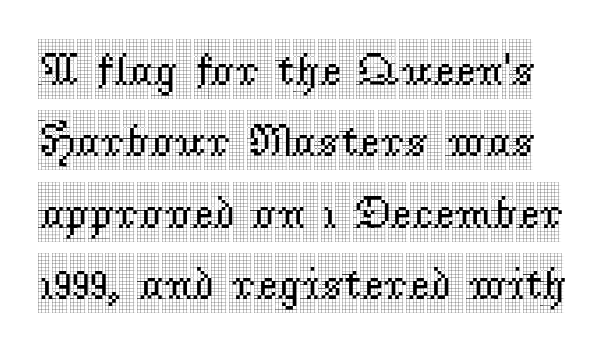
{"serif": "yes", "italic": "no", "width": "condensed", "x_height": "large", "monospaced": "no", "underline": "no", "line_spacing": "normal", "line_spacing_ratio": 1.55, "letter_spacing": "normal", "letter_spacing_em": 0.0, "glyph_px": 46}
